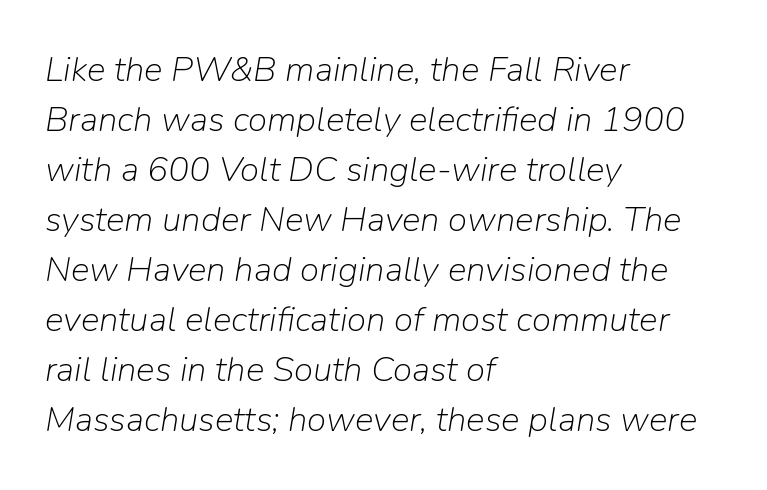
{"italic": "yes", "lean": "right", "slant_degrees": 9, "bold": "no", "weight": "light", "width": "normal", "stroke_contrast": "low", "x_height": "medium", "monospaced": "no", "underline": "no", "align": "left", "line_spacing": "normal", "line_spacing_ratio": 1.43, "letter_spacing": "normal", "letter_spacing_em": 0.0, "glyph_px": 35}
